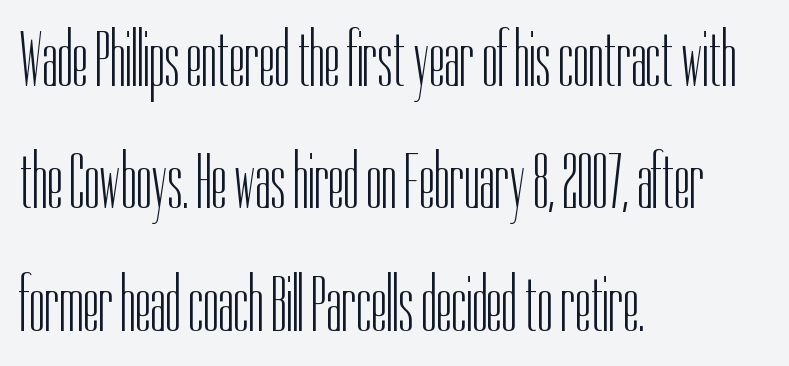
The image shows 78 px light, condensed sans-serif type, upright; set left-aligned, normal line spacing (1.57x), normal letter spacing, not underlined; low stroke contrast and a medium x-height.
